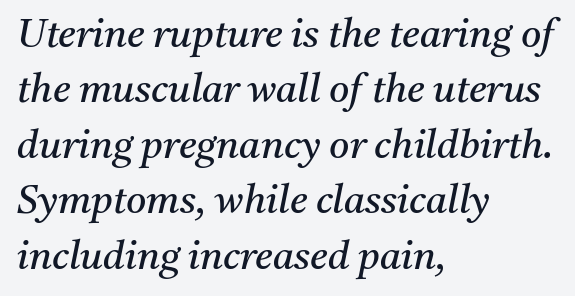
The image shows 39 px regular-weight serif type, italic (leaning right); set left-aligned, normal line spacing (1.42x), normal letter spacing, not underlined; medium stroke contrast and a medium x-height.
